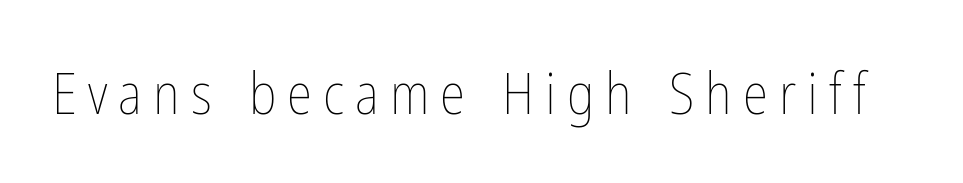
{"italic": "no", "bold": "no", "weight": "thin", "width": "condensed", "stroke_contrast": "low", "x_height": "medium", "monospaced": "no", "underline": "no", "glyph_px": 58}
